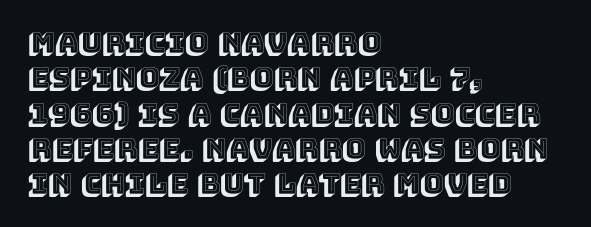
{"italic": "no", "width": "normal", "x_height": "large", "monospaced": "no", "underline": "no", "align": "left", "line_spacing": "normal", "line_spacing_ratio": 1.26, "letter_spacing": "normal", "letter_spacing_em": 0.0, "glyph_px": 28}
